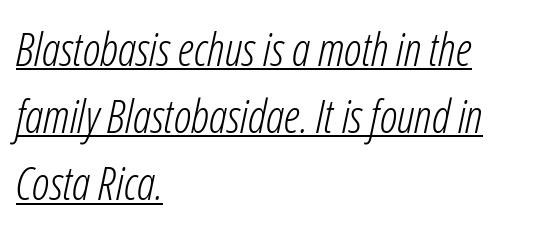
The typeface has the unassuming heft of standard copy or less. In terms of posture, this sample is oblique. One glance says typical: line gaps are just what's usual. Observe the ordinary spacing: letters are neighbours, not strangers. This rendering uses left alignment, leaving the right contour irregular.
